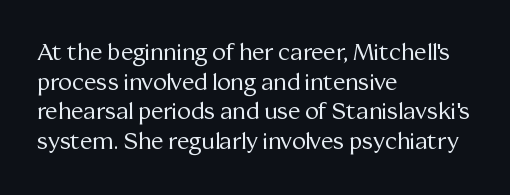
Q: Is the text bold? A: No.
Q: Is the text italic (slanted)? A: No, it is upright.
Q: Is the text underlined? A: No.
Q: How is the paragraph aligned? A: Left-aligned.
Q: Is the spacing between letters normal or unusually wide? A: Normal.
Q: Is the spacing between lines tight, normal or loose? A: Normal.
